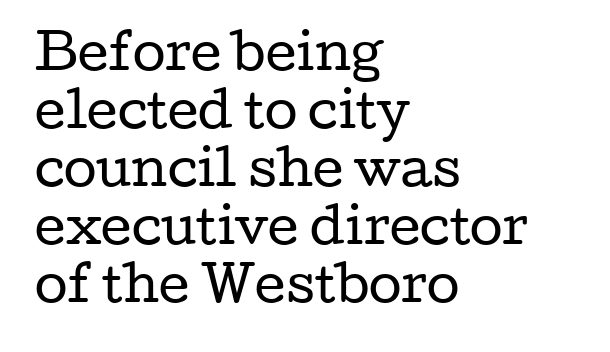
How are the letters spaced? Ordinarily, with no added tracking. This sample uses a serif face. The specimen reads as upright at a glance. Looks like regular typesetting: each glyph gets only the width it needs. Letters rest on an invisible, unmarked baseline. Alignment: flush left.
